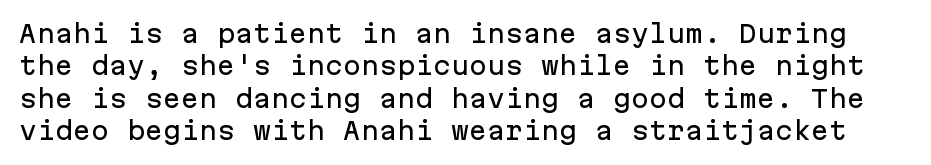
{"italic": "no", "underline": "no", "line_spacing": "normal", "line_spacing_ratio": 1.35, "letter_spacing": "normal", "letter_spacing_em": 0.0, "glyph_px": 24}
